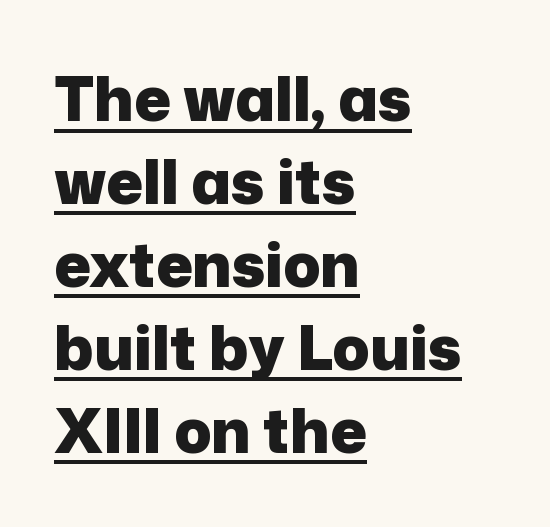
The image shows 61 px heavy sans-serif type, upright; set left-aligned, normal line spacing (1.36x), normal letter spacing, underlined; low stroke contrast and a medium x-height.
